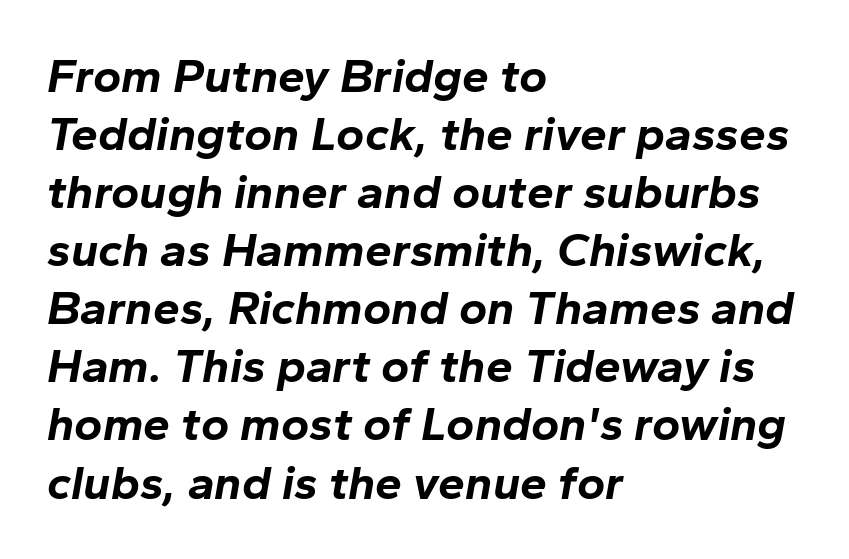
Check the space under the baseline: it is left empty. The paragraph shown leans on its left margin. The passage shown leans; its letterforms are oblique. Heavy-handed strokes throughout: this text is bold. Note the varied advance widths — an 'i' is clearly narrower than an 'm'.
